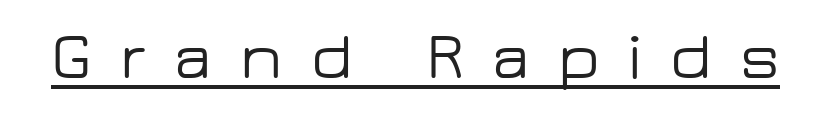
Q: Is the text italic (slanted)? A: No, it is upright.
Q: Is the typeface a serif or a sans-serif typeface? A: Sans-serif.
Q: Is the text underlined? A: Yes.
Q: Is the spacing between letters normal or unusually wide? A: Unusually wide.
Q: Width (condensed, normal, or wide)? A: Wide.
Q: Stroke contrast? A: Low.
Q: x-height? A: Medium.
Q: Monospaced? A: No.
